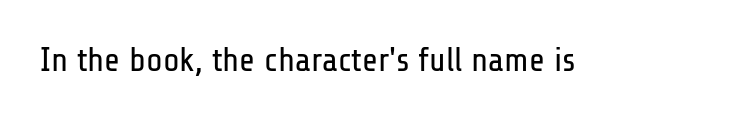
The image shows 34 px regular-weight, condensed sans-serif type, upright; set normal letter spacing, not underlined; low stroke contrast and a medium x-height.
